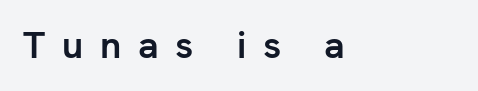
A student would call this left alignment; a typographer would say flush left, rag right. The strip under each line holds only bare page. Thick stems and heavy bowls — unmistakably bold. Typographically, this falls in the sans-serif category.
